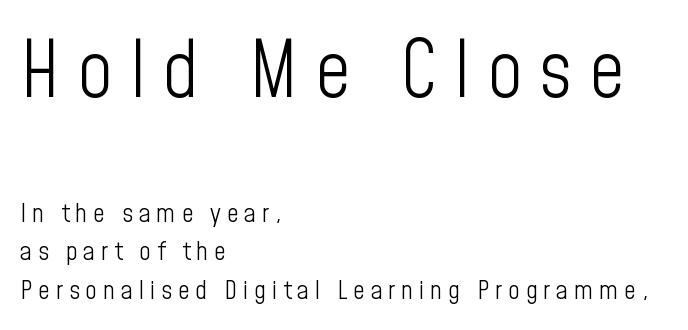
The gaps between neighbouring characters are conspicuously large. The font family rendered here belongs to the sans-serif group. You can tell it's not italic because the verticals are truly vertical. Each letter keeps its own natural width here, so spacing adapts to shape. These two chunks differ in scale, with the top chunk taking the larger measure. Which margin do the lines hug? The left one — the right edge is uneven.
